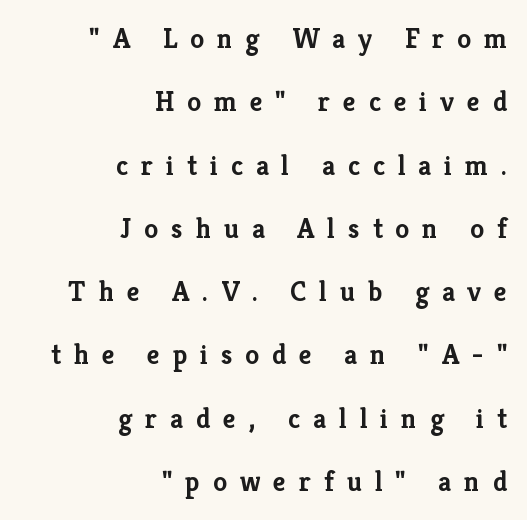
The image shows 28 px semibold serif type, upright; set right-aligned, loose line spacing (2.26x), unusually wide letter spacing (+0.46 em), not underlined; low stroke contrast and a medium x-height.
